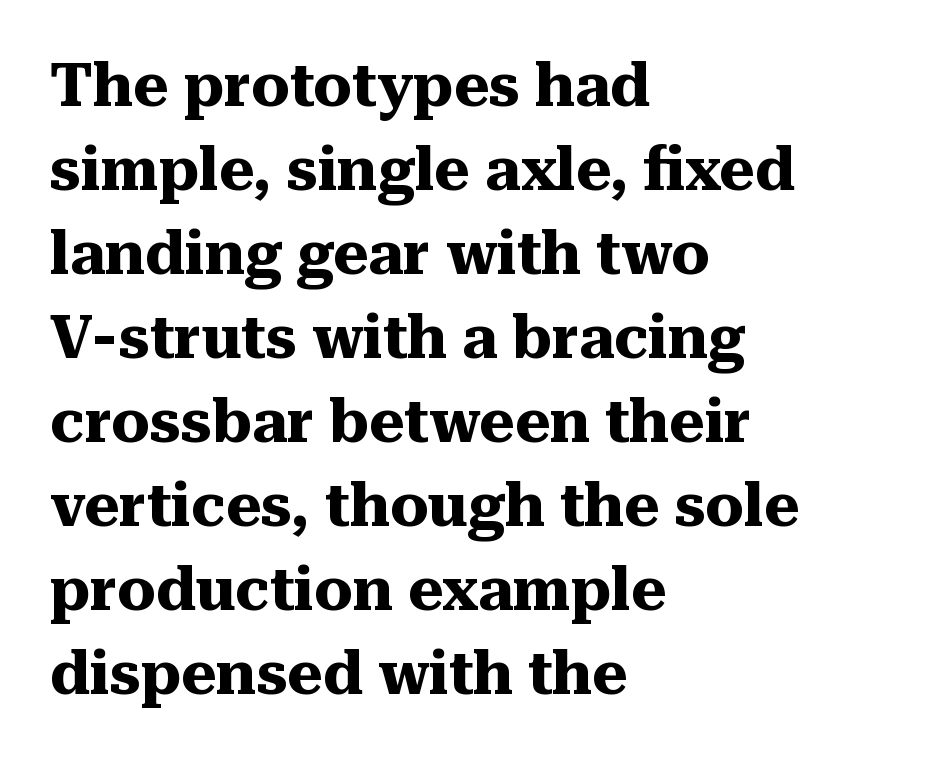
Q: Is the text bold? A: Yes.
Q: Is the text italic (slanted)? A: No, it is upright.
Q: Is the typeface a serif or a sans-serif typeface? A: Serif.
Q: Is the text underlined? A: No.
Q: How is the paragraph aligned? A: Left-aligned.
Q: Is the spacing between letters normal or unusually wide? A: Normal.
Q: Is the spacing between lines tight, normal or loose? A: Normal.
Q: Width (condensed, normal, or wide)? A: Normal.
Q: Stroke contrast? A: Medium.
Q: x-height? A: Medium.
Q: Monospaced? A: No.
